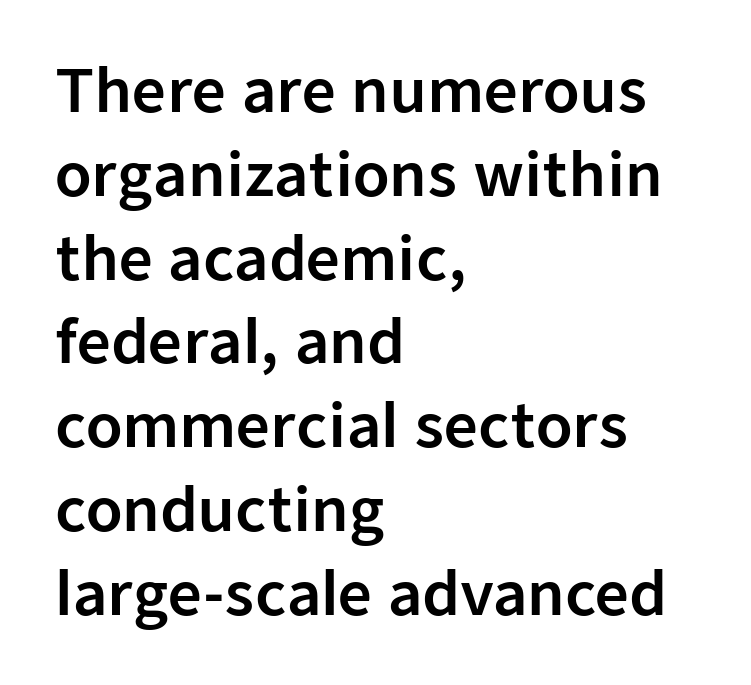
The image shows 59 px sans-serif type, upright; set left-aligned, normal line spacing (1.42x), normal letter spacing, not underlined; low stroke contrast and a medium x-height.
